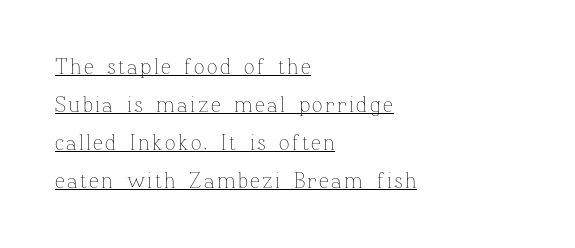
The image shows 22 px text type, upright; set left-aligned, line spacing 1.73x, underlined.
